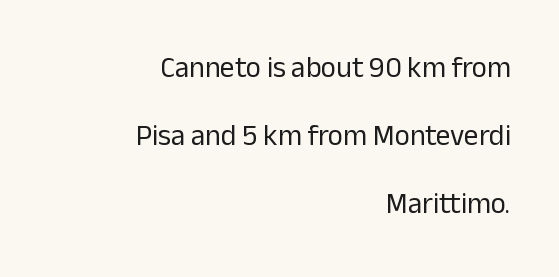
No letter is thick-stroked: the sample isn't bold. Notice the wide empty band between every row — that's loose leading. Does the lettering tilt? It doesn't — this is upright. The face used here is proportionally spaced, like ordinary book or web type.
